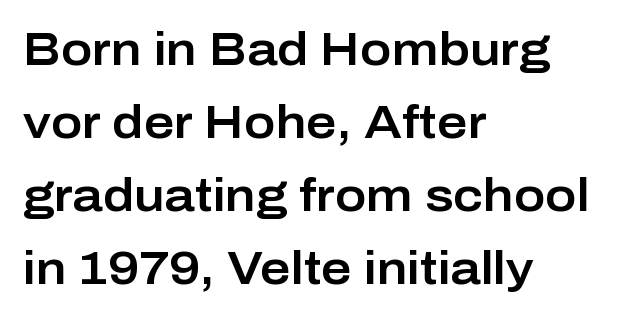
The image shows 47 px sans-serif type, upright; set left-aligned, normal line spacing (1.55x), normal letter spacing, not underlined; low stroke contrast and a medium x-height.
